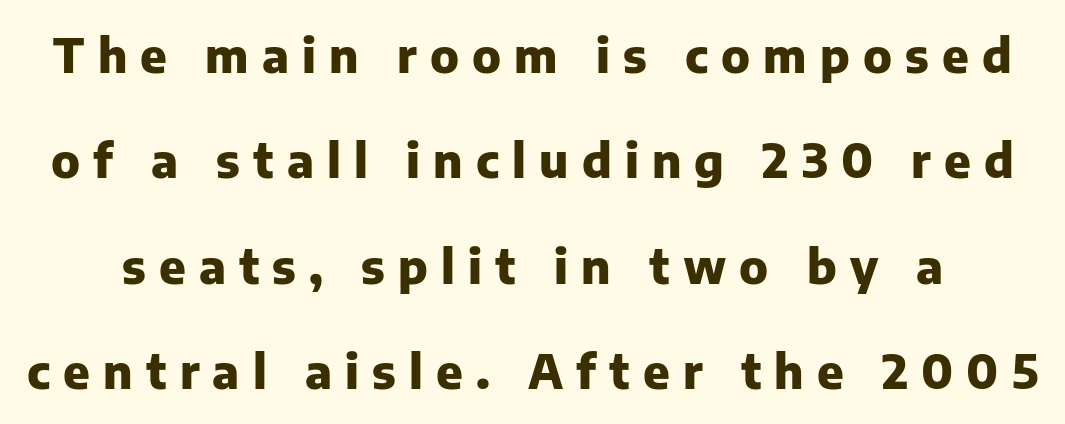
The typography opts for an upright posture over an oblique one. The font family rendered here belongs to the sans-serif group. Does the weight exceed regular? Yes, all the way to bold. You could fit nearly another row in the gap between these rows.
